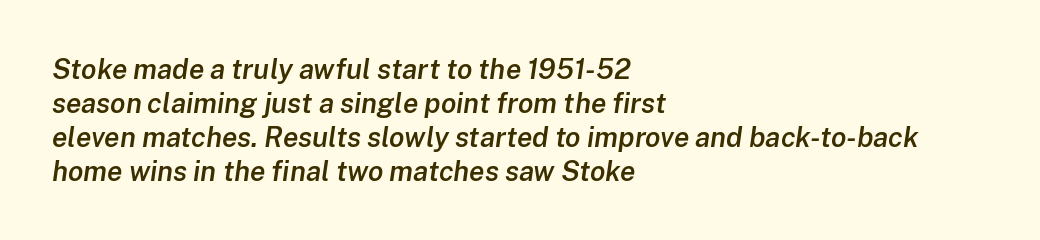
Summary of weight: moderately heavy, a semibold. Proportional: the letters do not fall into vertical columns. The face used here is rendered with its standard letterfit. The whole block is typeset with a tilt. Only glyphs here, with clear space below each row.
